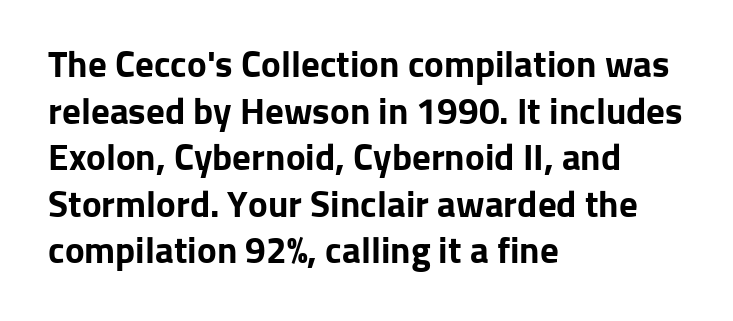
The image shows 37 px bold sans-serif type, upright; set left-aligned, normal line spacing (1.26x), normal letter spacing, not underlined; low stroke contrast and a medium x-height.
